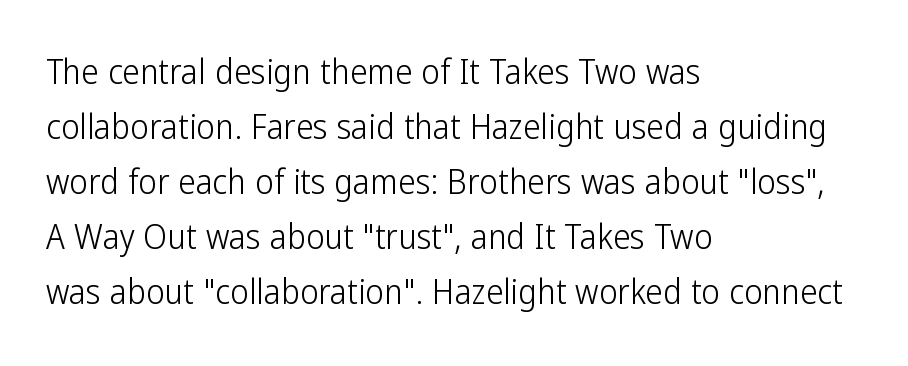
The image shows 35 px light, condensed sans-serif type, upright; set left-aligned, normal line spacing (1.57x), normal letter spacing, not underlined; low stroke contrast and a medium x-height.
